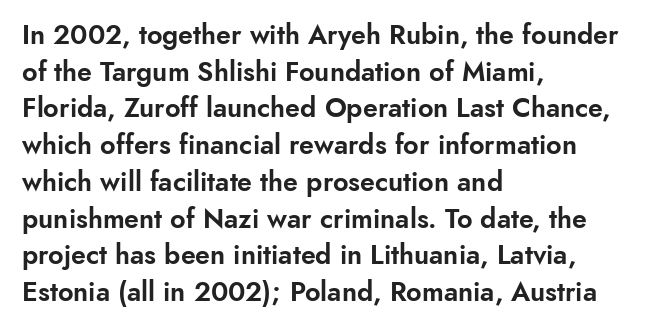
{"italic": "no", "underline": "no", "align": "left", "line_spacing": "normal", "line_spacing_ratio": 1.36, "letter_spacing": "normal", "letter_spacing_em": 0.0, "glyph_px": 27}
